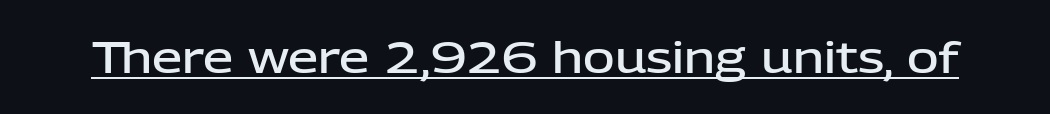
The image shows 43 px semibold sans-serif type, upright; set normal letter spacing, underlined; low stroke contrast and a medium x-height.
